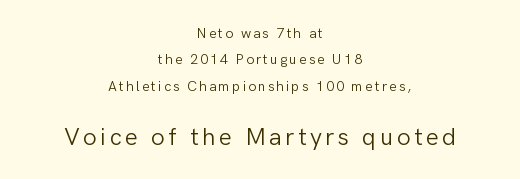
The image shows 24 px text type, upright; set centered, line spacing 1.88x, not underlined; the second (bottom) block is 1.71x larger.
